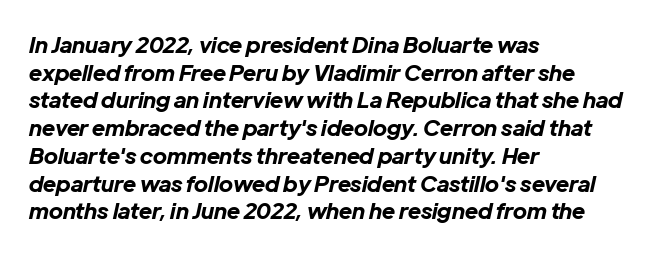
Vertical spacing — default. The passage is arranged the way most books set body copy — flush left. The strip under each line holds only bare page. Characters follow at the spacing the type designer built in. Students, this is bold: see how much ink each stroke carries.
